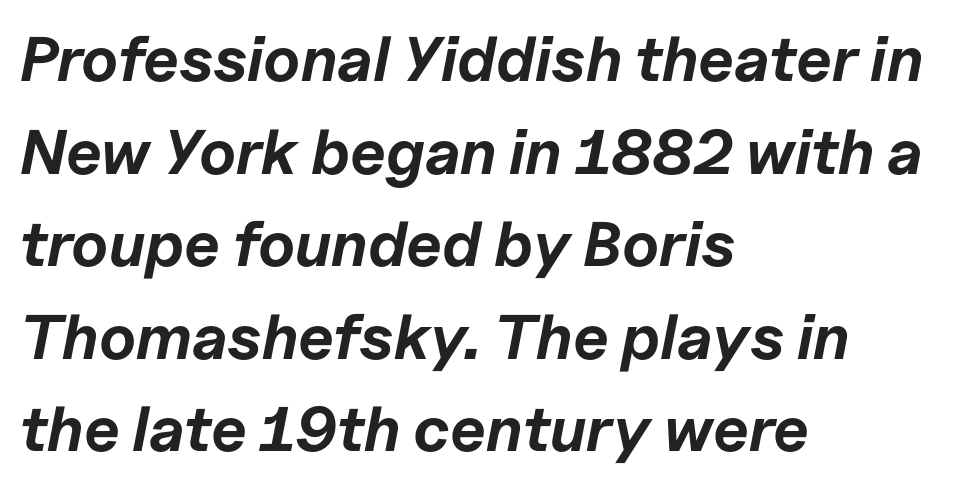
The rendering keeps characters at their native spacing. Teacher's note: observe the even left margin — that is flush-left alignment. The rows are spaced the way most documents space them. Bare-footed words on every line. Look at the stroke-to-counter ratio: heavy, a bold.
